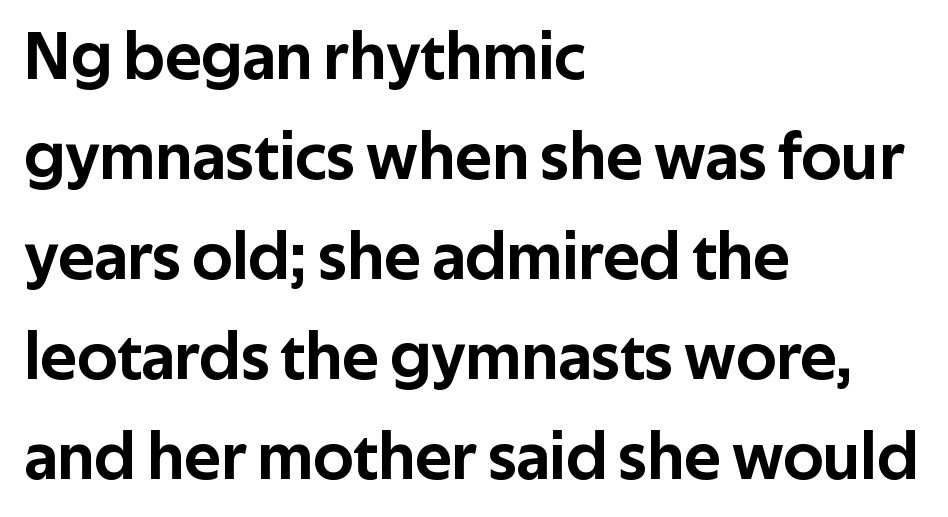
The area under the type is left untouched. Students, observe: this is what conventionally led text looks like. The passage is arranged the way most books set body copy — flush left. Default kerning and tracking; the words read as compact shapes. The passage shown is typed in a proportional face where columns would drift. This rendering employs a face without finishing strokes, i.e., a sans-serif.
